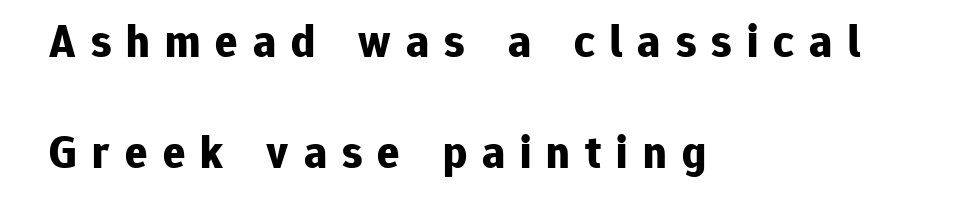
{"serif": "no", "italic": "no", "bold": "yes", "weight": "bold", "width": "normal", "stroke_contrast": "low", "x_height": "medium", "monospaced": "no", "underline": "no", "align": "left", "line_spacing": "loose", "line_spacing_ratio": 2.41, "letter_spacing": "wide", "letter_spacing_em": 0.33, "glyph_px": 46}
